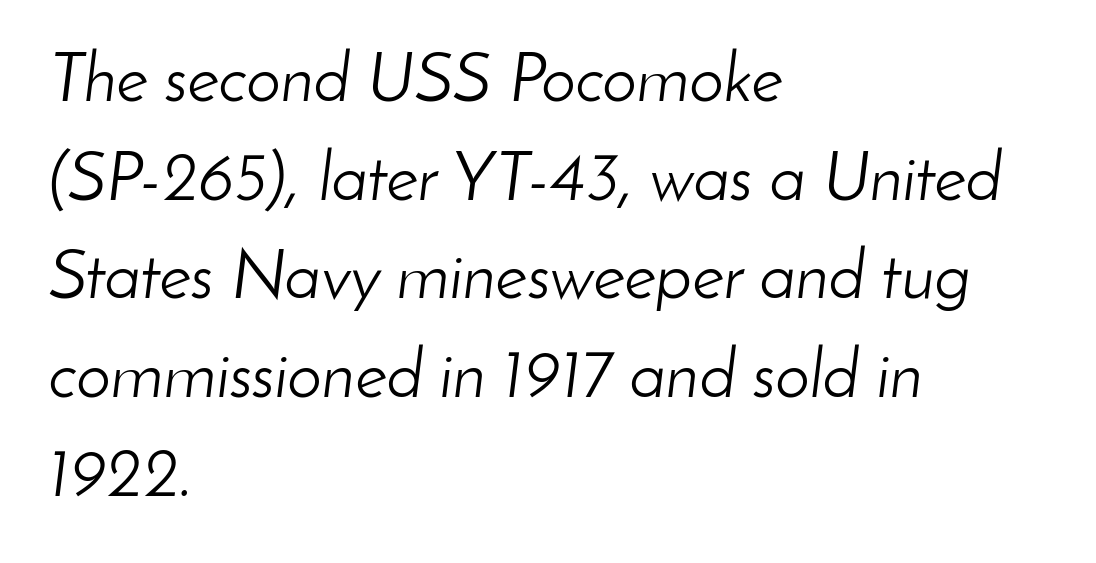
The image shows 69 px light type, italic (leaning right); set left-aligned, normal line spacing (1.43x), normal letter spacing, not underlined; low stroke contrast and a small x-height.
